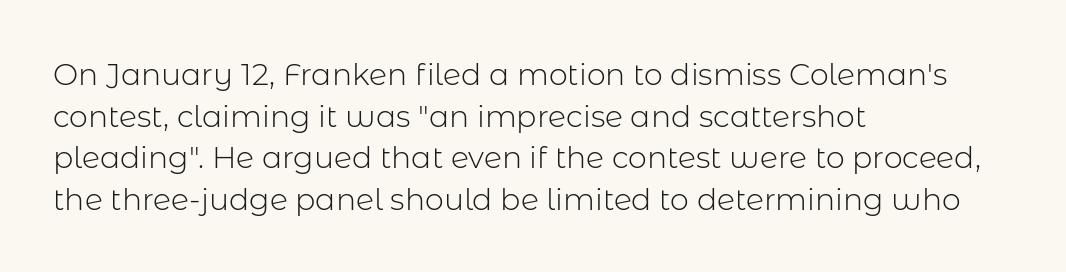
The image shows 30 px light sans-serif type, upright; set left-aligned, normal line spacing (1.39x), normal letter spacing, not underlined; low stroke contrast and a medium x-height.
